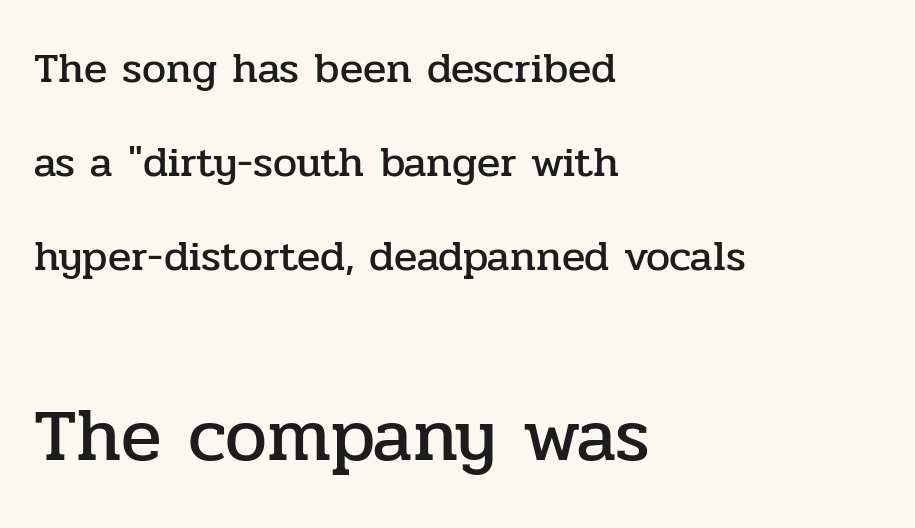
Q: Is the text italic (slanted)? A: No, it is upright.
Q: Is the typeface a serif or a sans-serif typeface? A: Serif.
Q: Is the text underlined? A: No.
Q: How is the paragraph aligned? A: Left-aligned.
Q: Is the spacing between letters normal or unusually wide? A: Normal.
Q: Is the spacing between lines tight, normal or loose? A: Loose.
Q: Which block of text is set in a larger size, the first (top) or the second (bottom)? A: The second (bottom) one.
Q: Width (condensed, normal, or wide)? A: Normal.
Q: Stroke contrast? A: Low.
Q: x-height? A: Medium.
Q: Monospaced? A: No.
